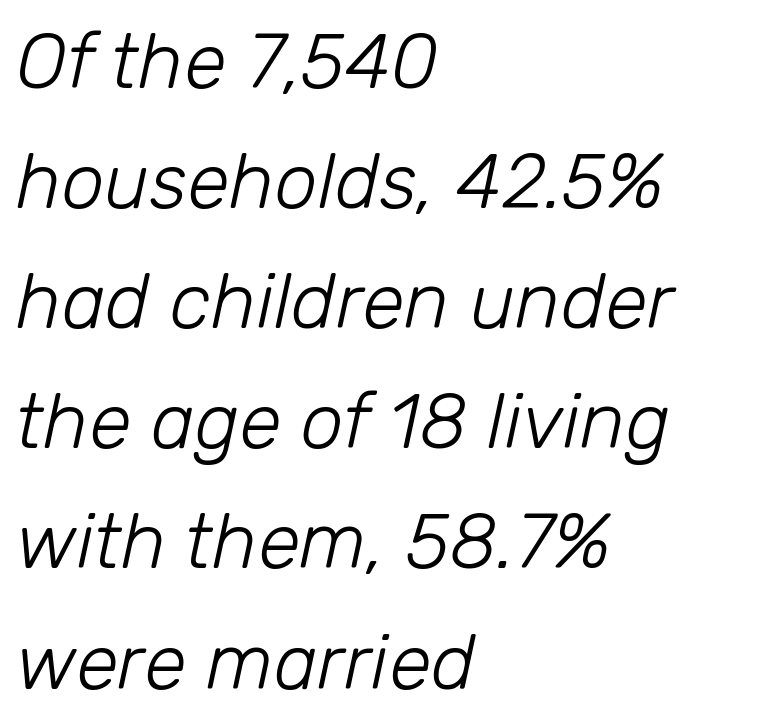
Here the designer chose a conventional face with non-uniform glyph widths. Descender tails drop into unmarked territory. Nobody touched the tracking dial on this one. The font is comparable to plain body text, perhaps lighter. There's an unmistakable incline to the writing here. The rag falls on the right side of this text block.
